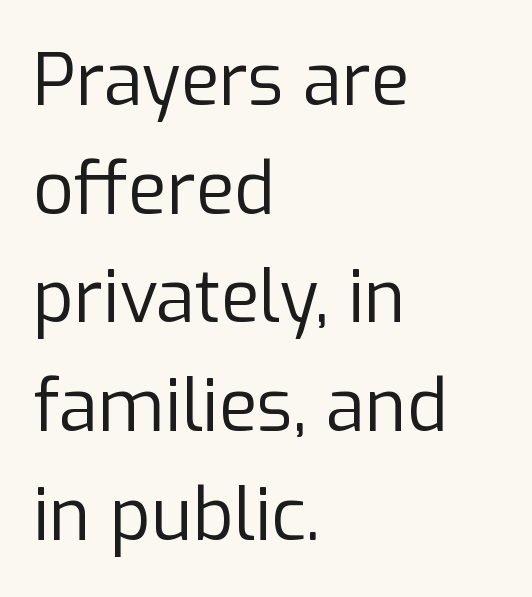
The image shows 71 px regular-weight sans-serif type, upright; set left-aligned, normal line spacing (1.53x), normal letter spacing, not underlined; low stroke contrast and a medium x-height.
